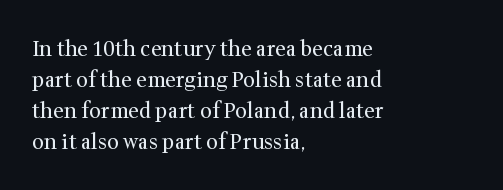
The image shows 21 px text type, upright; set left-aligned, normal line spacing (1.48x), normal letter spacing, not underlined.
